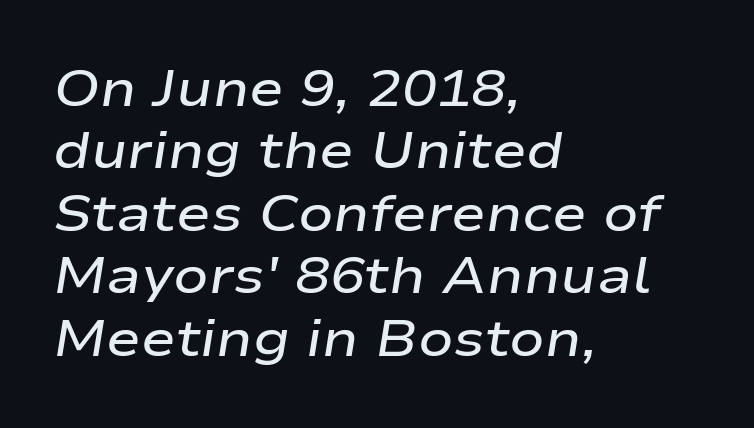
The typography opts for an oblique posture over an upright one. Caption: multi-line text, flush left, ragged right. Honestly, the letter spacing is just normal — you wouldn't notice it. Anything drawn beneath the words? Only blank space.
